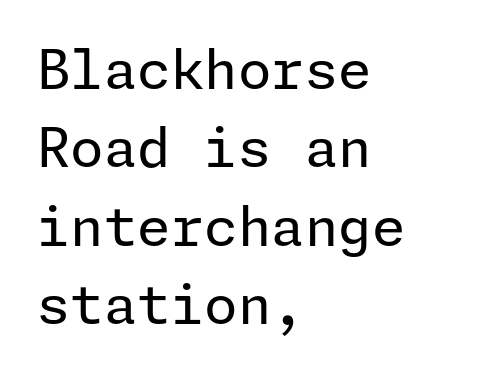
{"serif": "no", "italic": "no", "bold": "no", "weight": "regular", "width": "normal", "stroke_contrast": "low", "x_height": "medium", "underline": "no", "align": "left", "line_spacing": "normal", "line_spacing_ratio": 1.45, "letter_spacing": "normal", "letter_spacing_em": 0.0, "glyph_px": 54}
